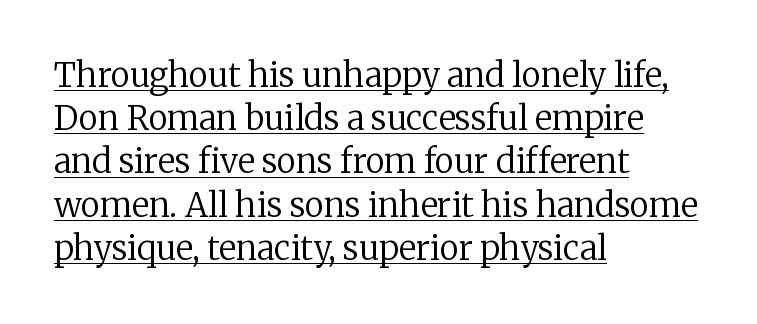
These lines keep a tight, regular rhythm from letter to letter. Weight: regular or lighter. Line beginnings align vertically; line endings do not. Whoever set this chose a conventional vertical rhythm. Looks like regular typesetting: each glyph gets only the width it needs.
